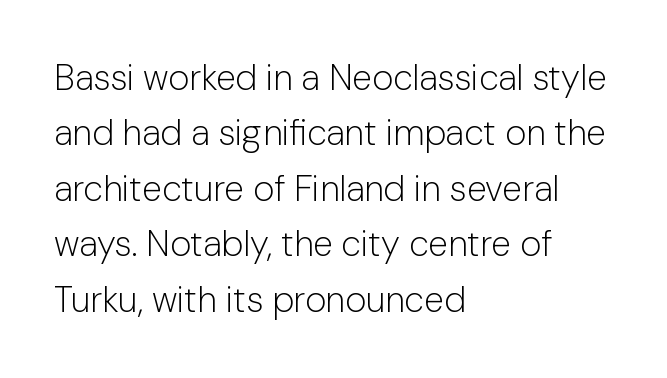
The glyphs are unaccompanied by any horizontal stroke below them. The letters stand straight up with perfectly vertical stems. Short note: letters normally spaced. Alignment: flush left. You could not count columns in this text — the font is proportionally spaced. Typographically, this falls in the sans-serif category.
